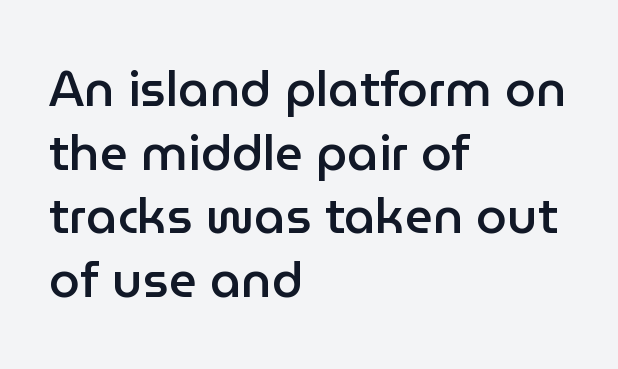
{"serif": "no", "italic": "no", "bold": "semi", "weight": "semibold", "width": "normal", "stroke_contrast": "low", "x_height": "medium", "monospaced": "no", "underline": "no", "align": "left", "line_spacing": "normal", "line_spacing_ratio": 1.3, "letter_spacing": "normal", "letter_spacing_em": 0.0, "glyph_px": 49}
